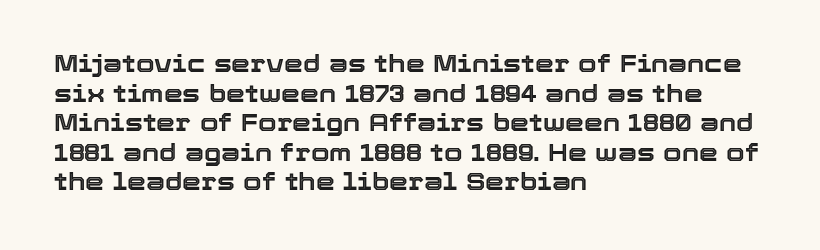
{"italic": "no", "underline": "no", "align": "left", "line_spacing_ratio": 1.23, "letter_spacing": "normal", "letter_spacing_em": 0.0, "glyph_px": 24}
